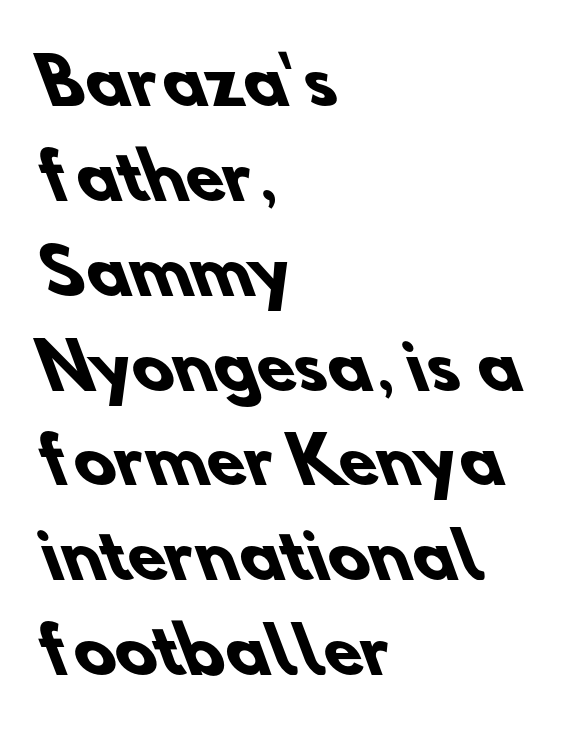
A clean baseline with only descenders dipping below it. Heft: maximum for text — a bold. The leading is moderate, giving the passage an even texture. Does the type have serifs? No, each stem ends abruptly.
